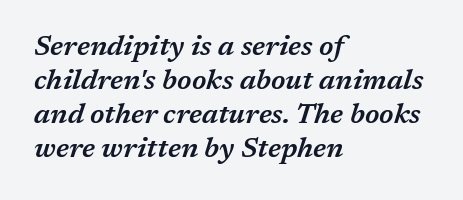
The image shows 28 px semibold type, italic (leaning right); set left-aligned, line spacing 1.22x, normal letter spacing, not underlined; medium stroke contrast and a medium x-height.
